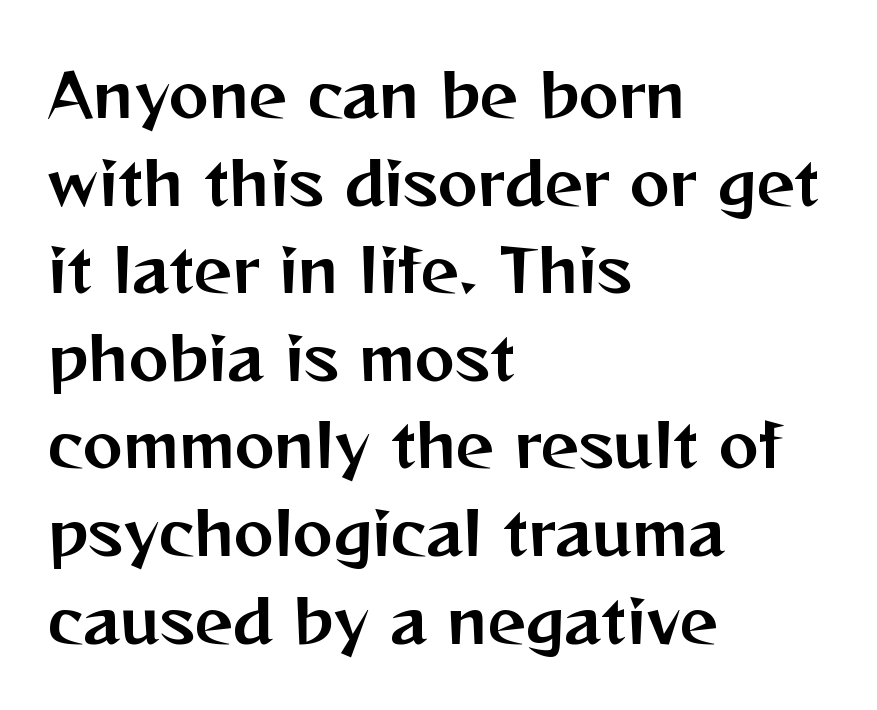
The image shows 60 px sans-serif type, upright; set left-aligned, normal line spacing (1.46x), normal letter spacing, not underlined; medium stroke contrast and a medium x-height.
